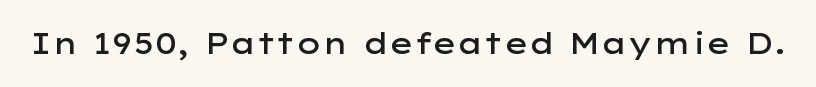
The image shows 29 px semibold, wide sans-serif type, upright; set normal letter spacing, not underlined; low stroke contrast and a medium x-height.
